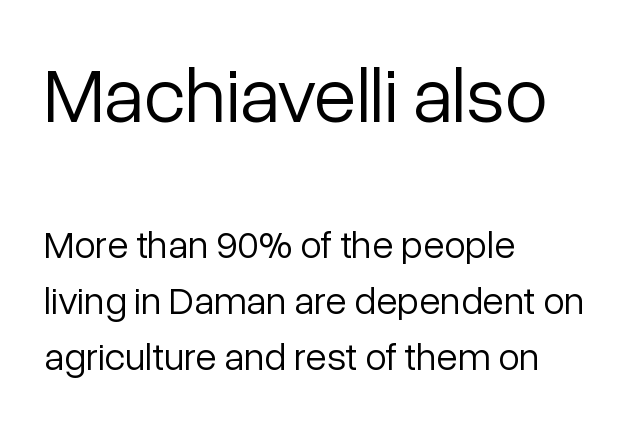
The image shows 78 px light sans-serif type, upright; set left-aligned, normal line spacing (1.44x), normal letter spacing, not underlined; the first (top) block is 2.0x larger; low stroke contrast and a medium x-height.
